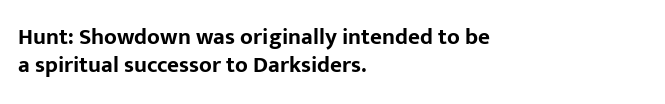
Q: Is the text bold? A: Yes.
Q: Is the text italic (slanted)? A: No, it is upright.
Q: Is the text underlined? A: No.
Q: How is the paragraph aligned? A: Left-aligned.
Q: Is the spacing between letters normal or unusually wide? A: Normal.
